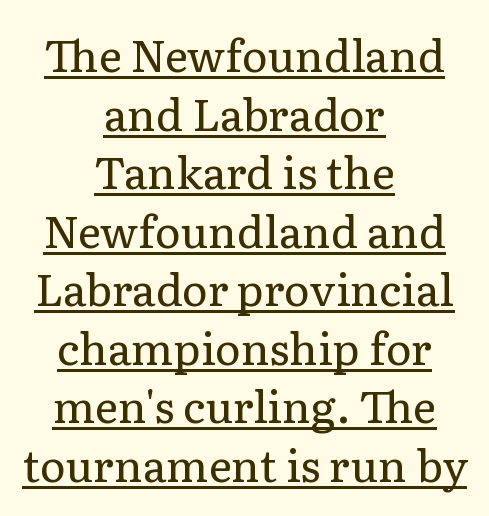
Q: Is the text bold? A: No.
Q: Is the text italic (slanted)? A: No, it is upright.
Q: Is the typeface a serif or a sans-serif typeface? A: Serif.
Q: Is the text underlined? A: Yes.
Q: How is the paragraph aligned? A: Centered.
Q: Is the spacing between letters normal or unusually wide? A: Normal.
Q: Is the spacing between lines tight, normal or loose? A: Normal.
Q: Width (condensed, normal, or wide)? A: Normal.
Q: Stroke contrast? A: Low.
Q: x-height? A: Medium.
Q: Monospaced? A: No.
